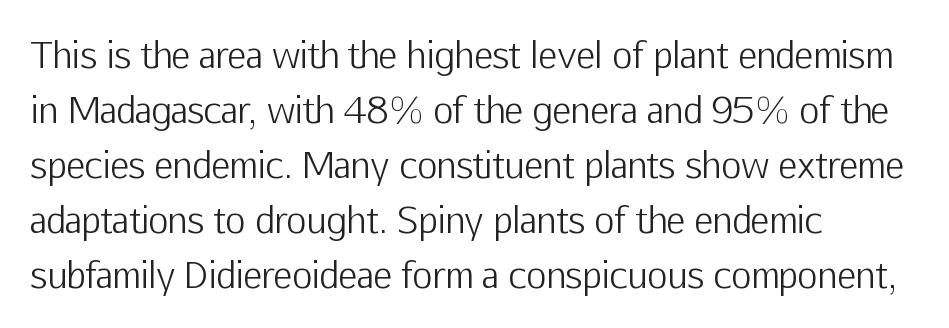
The image shows 35 px light sans-serif type, upright; set left-aligned, normal line spacing (1.57x), normal letter spacing, not underlined; low stroke contrast and a medium x-height.
